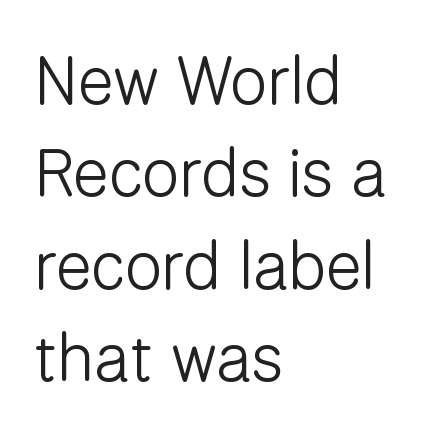
Q: Is the text bold? A: No.
Q: Is the text italic (slanted)? A: No, it is upright.
Q: Is the typeface a serif or a sans-serif typeface? A: Sans-serif.
Q: Is the text underlined? A: No.
Q: How is the paragraph aligned? A: Left-aligned.
Q: Is the spacing between letters normal or unusually wide? A: Normal.
Q: Is the spacing between lines tight, normal or loose? A: Normal.
Q: Width (condensed, normal, or wide)? A: Normal.
Q: Stroke contrast? A: Low.
Q: x-height? A: Medium.
Q: Monospaced? A: No.
